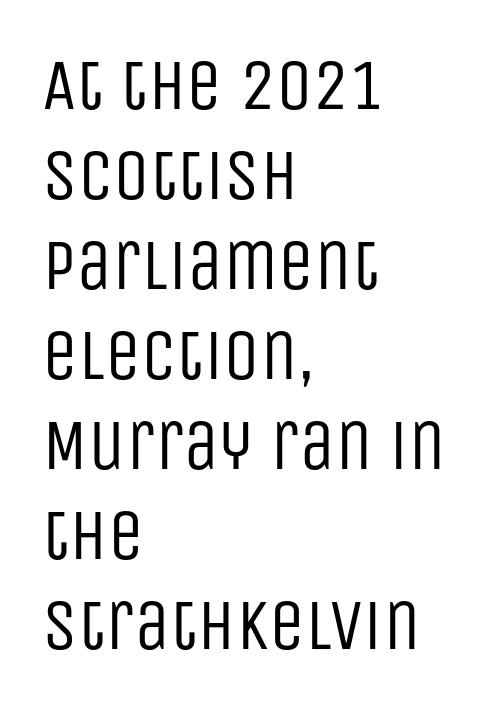
Q: Is the text bold? A: No.
Q: Is the text italic (slanted)? A: No, it is upright.
Q: Is the typeface a serif or a sans-serif typeface? A: Sans-serif.
Q: Is the text underlined? A: No.
Q: How is the paragraph aligned? A: Left-aligned.
Q: Is the spacing between letters normal or unusually wide? A: Normal.
Q: Is the spacing between lines tight, normal or loose? A: Normal.
Q: Width (condensed, normal, or wide)? A: Condensed.
Q: Stroke contrast? A: Low.
Q: x-height? A: Large.
Q: Monospaced? A: No.
